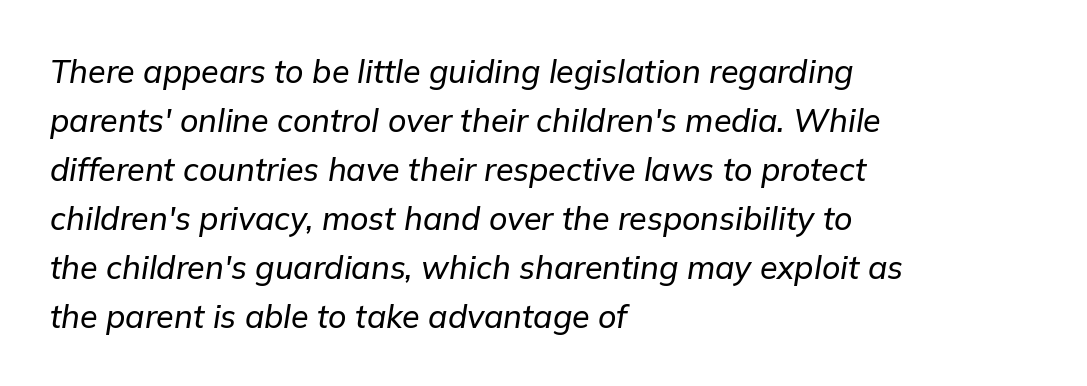
The horizontal fit of the characters is conventional and even. The paragraph shown leans on its left margin. The font's italic variant was chosen for this text. Compared with typical paragraphs, the rows here are spaced about the same. The passage shown is typed in a proportional face where columns would drift. Beneath every word, the page is bare.
